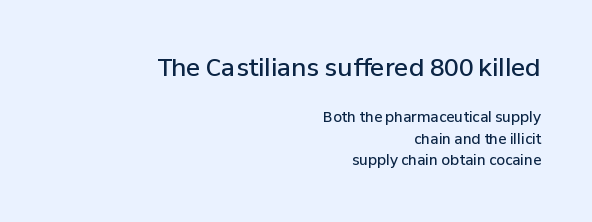
The ragged edge is on the left, which tells us the setting is flush right. Characters remain perfectly vertical along every line. Words appear dense and cohesive because spacing is normal. Check under the words: just untouched page.
